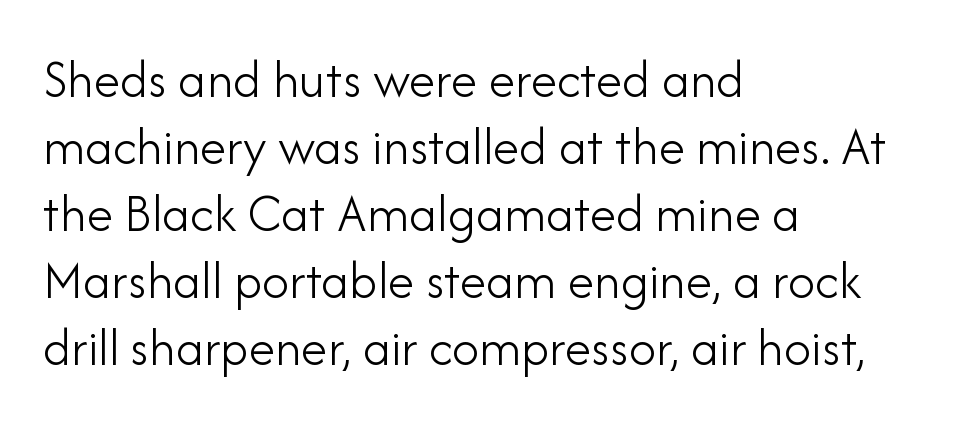
Q: Is the text bold? A: No.
Q: Is the text italic (slanted)? A: No, it is upright.
Q: Is the typeface a serif or a sans-serif typeface? A: Sans-serif.
Q: Is the text underlined? A: No.
Q: How is the paragraph aligned? A: Left-aligned.
Q: Is the spacing between letters normal or unusually wide? A: Normal.
Q: Width (condensed, normal, or wide)? A: Normal.
Q: Stroke contrast? A: Low.
Q: x-height? A: Small.
Q: Monospaced? A: No.
